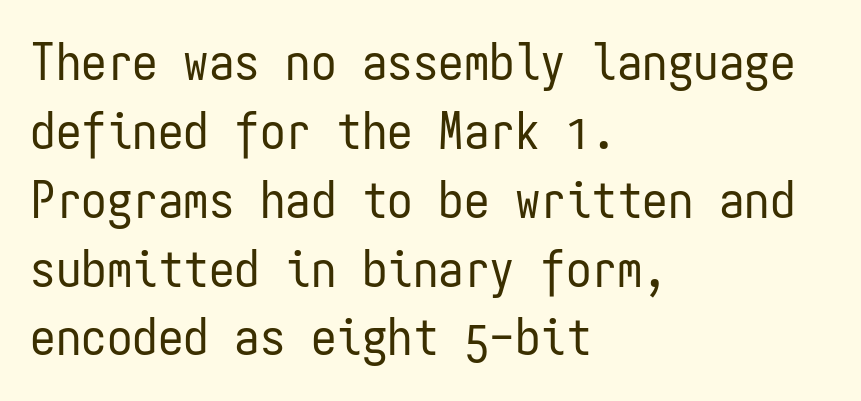
Between one letter and the next there's only the usual sliver of space. Underline: absent. The font is comparable to plain body text, perhaps lighter. Upright lettering throughout.
